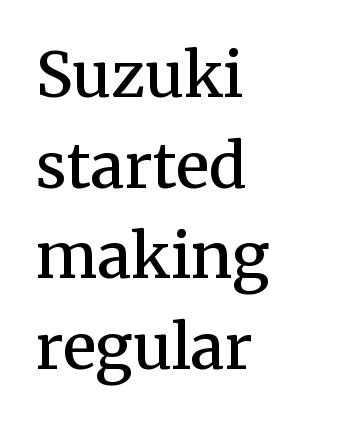
Lines of text with bare space underneath. Nope, not italic — everything's standing straight. Teacher's note: observe the even left margin — that is flush-left alignment. The letters carry serifs — small finishing strokes at the ends of their stems. Quick note: interline space is typical.
